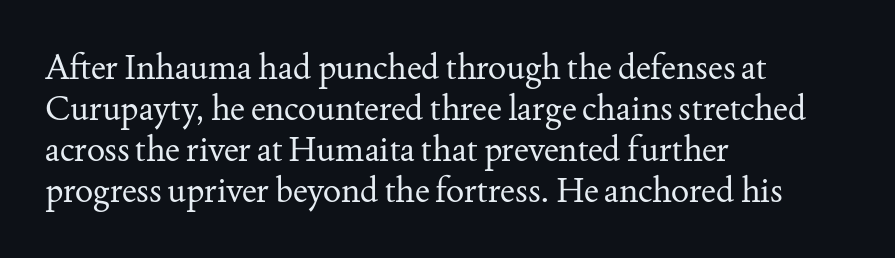
{"serif": "yes", "italic": "no", "bold": "no", "weight": "regular", "width": "normal", "stroke_contrast": "medium", "x_height": "small", "monospaced": "no", "underline": "no", "align": "left", "line_spacing_ratio": 1.21, "letter_spacing": "normal", "letter_spacing_em": 0.0, "glyph_px": 34}
